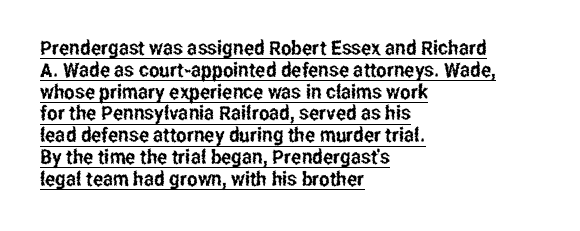
If you drew a line through each stem, it would be perfectly vertical. Characters follow at the spacing the type designer built in. Reading down the block, your eye returns to a fixed left position each line. These characters rest on top of a visible drawn line. Line spacing here is tight.
